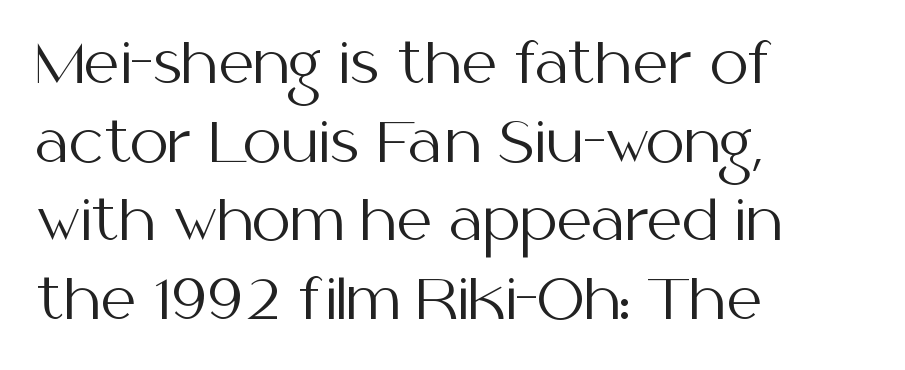
Anything drawn beneath the words? Only blank space. Proportional: the letters do not fall into vertical columns. Posture: upright roman. Weight: in the light-to-regular range.
